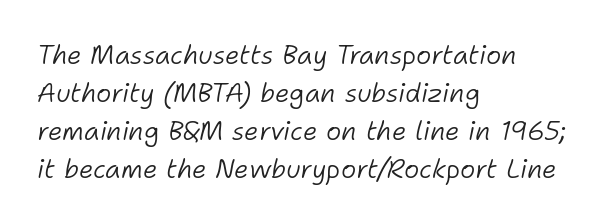
{"italic": "yes", "lean": "right", "slant_degrees": 11, "bold": "no", "underline": "no", "align": "left", "line_spacing": "normal", "line_spacing_ratio": 1.46, "letter_spacing": "normal", "letter_spacing_em": 0.0, "glyph_px": 26}
